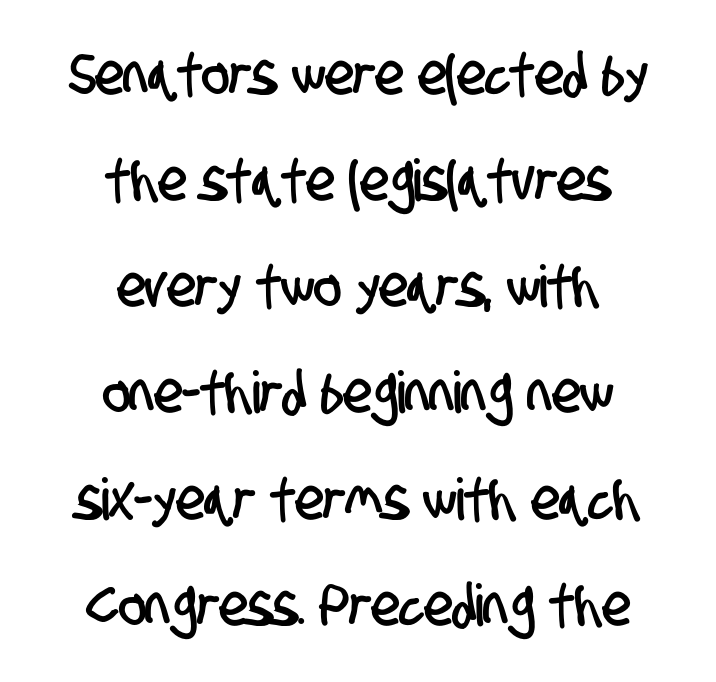
Q: Is the typeface a serif or a sans-serif typeface? A: Sans-serif.
Q: Is the text underlined? A: No.
Q: How is the paragraph aligned? A: Centered.
Q: Is the spacing between letters normal or unusually wide? A: Normal.
Q: Width (condensed, normal, or wide)? A: Condensed.
Q: Stroke contrast? A: Low.
Q: x-height? A: Large.
Q: Monospaced? A: No.
